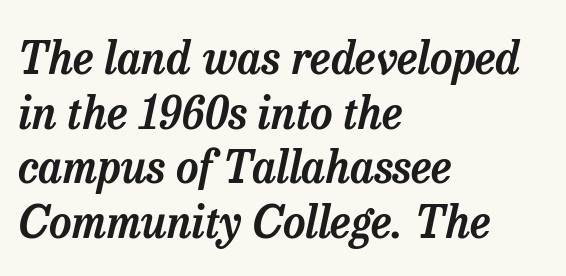
The image shows 44 px serif type, italic (leaning right); set left-aligned, line spacing 1.24x, normal letter spacing, not underlined; low stroke contrast and a medium x-height.
